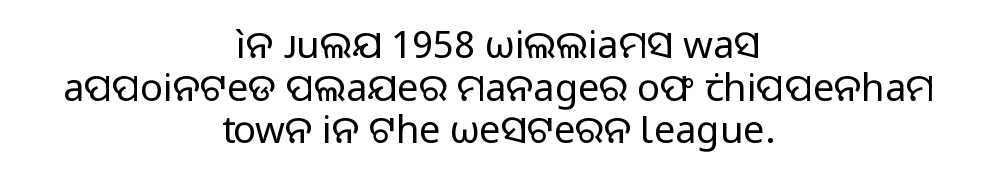
Q: Is the text bold? A: No.
Q: Is the text italic (slanted)? A: No, it is upright.
Q: Is the typeface a serif or a sans-serif typeface? A: Sans-serif.
Q: Is the text underlined? A: No.
Q: How is the paragraph aligned? A: Centered.
Q: Is the spacing between letters normal or unusually wide? A: Normal.
Q: Is the spacing between lines tight, normal or loose? A: Tight.
Q: Width (condensed, normal, or wide)? A: Normal.
Q: Stroke contrast? A: Low.
Q: x-height? A: Medium.
Q: Monospaced? A: No.
